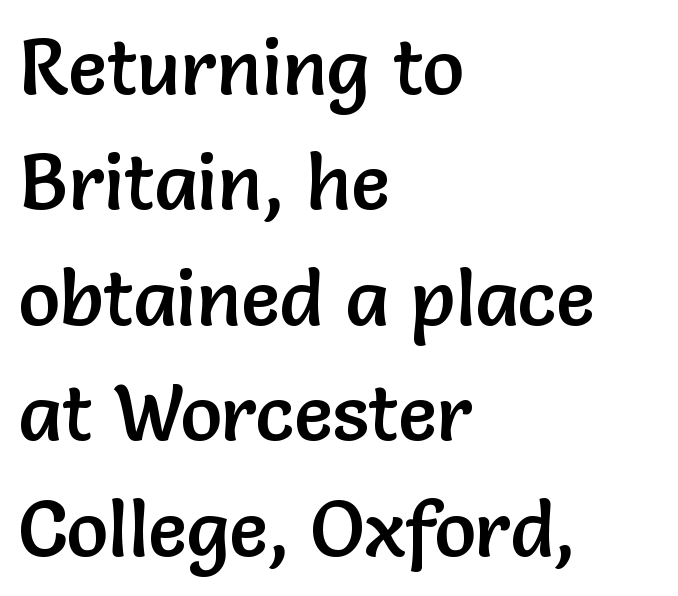
{"serif": "no", "italic": "no", "width": "normal", "stroke_contrast": "low", "x_height": "medium", "monospaced": "no", "underline": "no", "align": "left", "line_spacing": "normal", "line_spacing_ratio": 1.48, "letter_spacing": "normal", "letter_spacing_em": 0.0, "glyph_px": 78}
